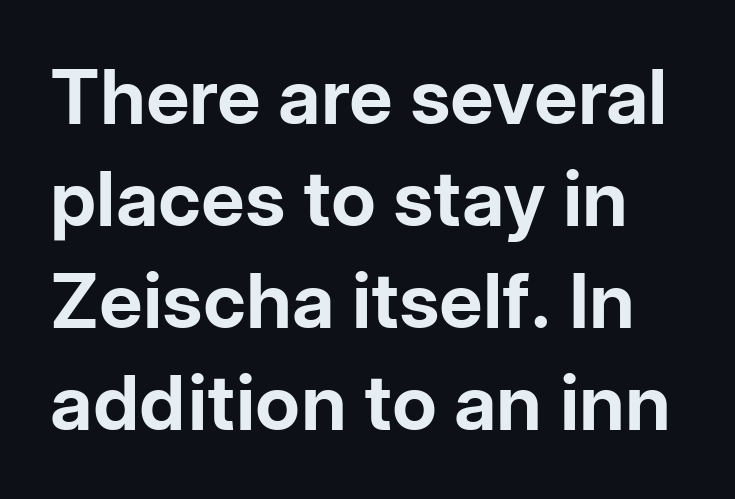
Nothing unusual about the tracking: characters are spaced as the font intends. To sum up the face: it is a sans, with no serifs. Here the designer chose a conventional face with non-uniform glyph widths. Descenders are the only things crossing below the line. The space between consecutive lines is moderate.
